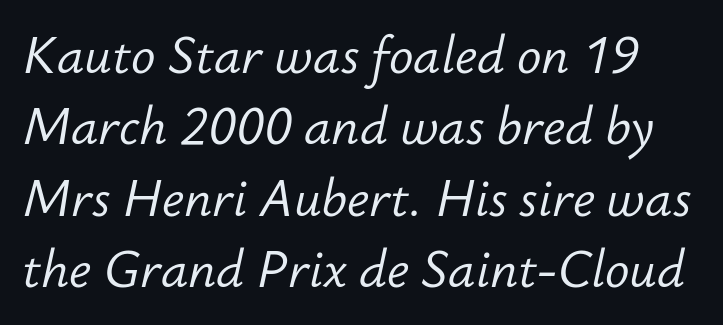
{"italic": "yes", "lean": "right", "slant_degrees": 12, "bold": "no", "weight": "light", "width": "normal", "stroke_contrast": "low", "x_height": "small", "monospaced": "no", "underline": "no", "line_spacing": "normal", "line_spacing_ratio": 1.4, "letter_spacing": "normal", "letter_spacing_em": 0.0, "glyph_px": 51}
